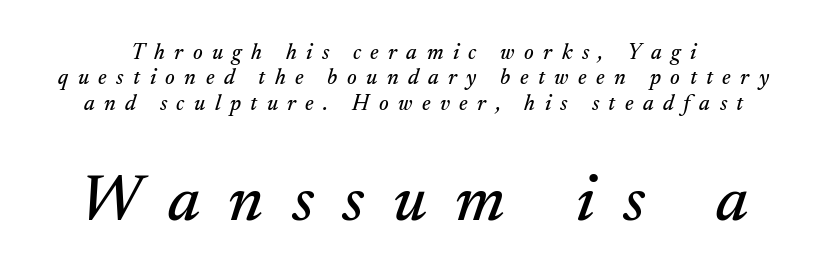
The rendering enlarges the type as you move from the upper chunk to the lower. This is serif lettering, the kind often seen in printed books. The zone under the glyphs is completely vacant. Style check: oblique. The face used here is proportionally spaced, like ordinary book or web type. These lines huddle together more closely than default settings would place them.
